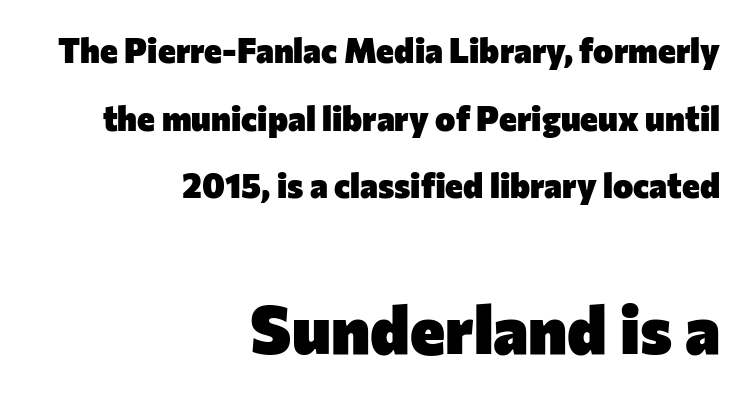
In CSS terms this would be text-align: right. Between these two stacked blocks, the lower one wins on size. Serifs: no, the terminals of the letterforms are clean. The area under the type is left untouched. These lines keep a tight, regular rhythm from letter to letter. Weight check: bold — yes, fully.
